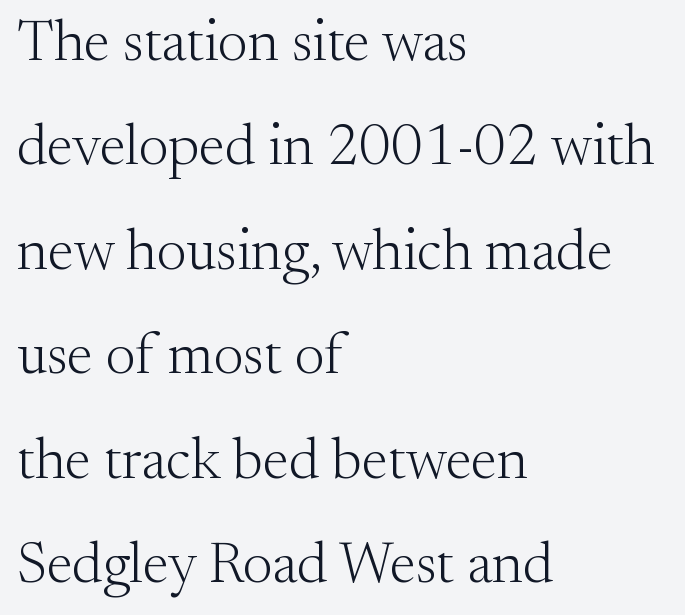
Q: Is the text bold? A: No.
Q: Is the text italic (slanted)? A: No, it is upright.
Q: Is the typeface a serif or a sans-serif typeface? A: Serif.
Q: Is the text underlined? A: No.
Q: How is the paragraph aligned? A: Left-aligned.
Q: Is the spacing between letters normal or unusually wide? A: Normal.
Q: Width (condensed, normal, or wide)? A: Normal.
Q: Stroke contrast? A: Medium.
Q: x-height? A: Small.
Q: Monospaced? A: No.
